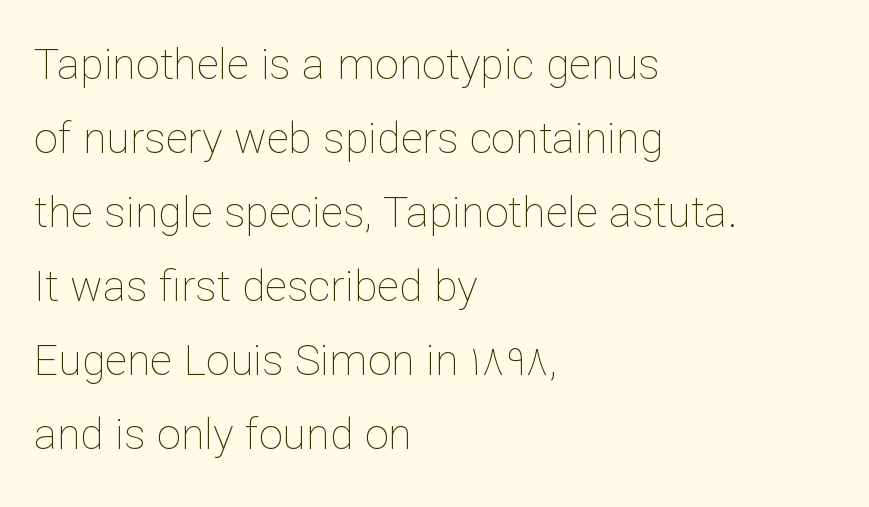
A roman cut, with each character standing at attention. Think of a printed novel: that variable character pitch is what you see here. The letters sit at their default tracking, neither squeezed nor spread. Underline: absent. Stroke mass is kept to a normal reading level or below. Short and long lines alike share a common starting point at left.
